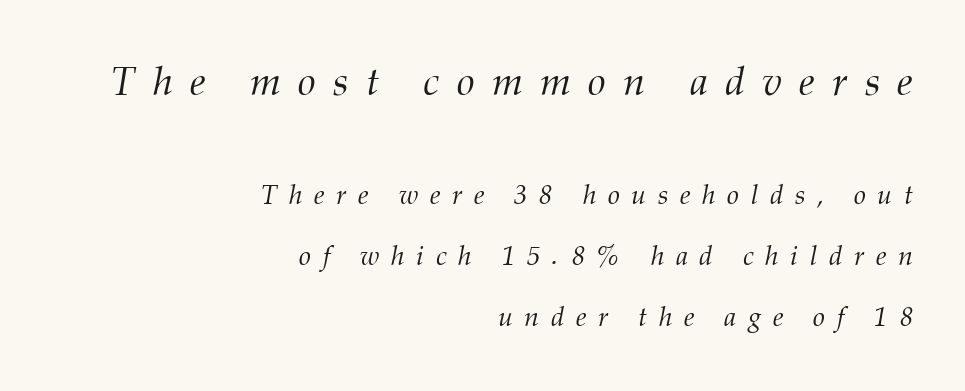
{"serif": "yes", "italic": "yes", "lean": "right", "slant_degrees": 12, "bold": "no", "weight": "light", "width": "normal", "stroke_contrast": "medium", "x_height": "medium", "monospaced": "no", "underline": "no", "align": "right", "line_spacing": "loose", "line_spacing_ratio": 2.27, "letter_spacing": "wide", "letter_spacing_em": 0.43, "larger_block": "first", "size_ratio": 1.48, "glyph_px": 40}
